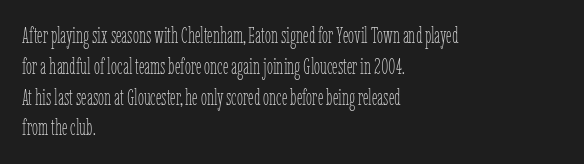
Q: Is the text bold? A: No.
Q: Is the text italic (slanted)? A: No, it is upright.
Q: Is the text underlined? A: No.
Q: How is the paragraph aligned? A: Left-aligned.
Q: Is the spacing between letters normal or unusually wide? A: Normal.
Q: Is the spacing between lines tight, normal or loose? A: Normal.
